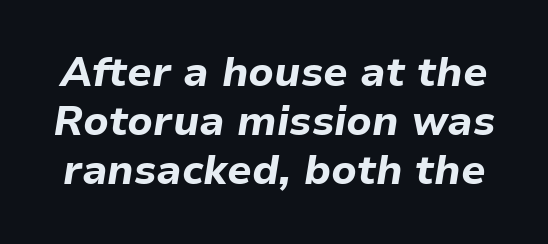
Style check: oblique. These lines carry a lot of weight — the face is fully bold. The foot of each line stays bare and open. A typesetter would call this proportional, since set widths differ per character. The tracking reads as untouched default to a designer's eye.
